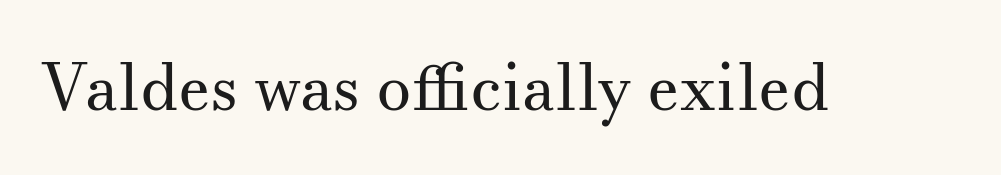
The face used here is rendered with its standard letterfit. Honestly, there is no underline to notice here at all. This is the regular roman posture of the typeface. Note: serifs present on the glyphs.
